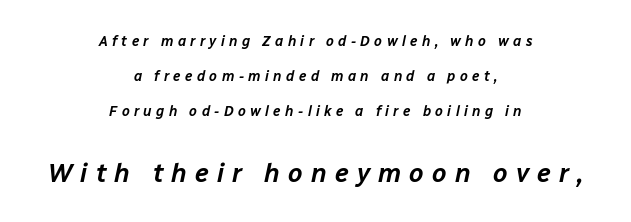
{"italic": "yes", "lean": "right", "slant_degrees": 12, "underline": "no", "align": "center", "line_spacing": "loose", "line_spacing_ratio": 2.49, "letter_spacing": "wide", "letter_spacing_em": 0.31, "larger_block": "second", "size_ratio": 1.86, "glyph_px": 26}
